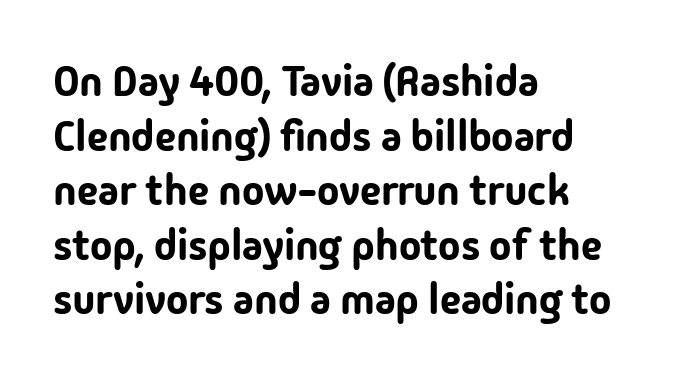
The words here are not underlined. Varying glyph widths throughout — classic text-font behaviour. Serifs: no, the terminals of the letterforms are clean. The lines sit at an ordinary, default distance from one another. Each line starts at the same left margin while the right side varies.
